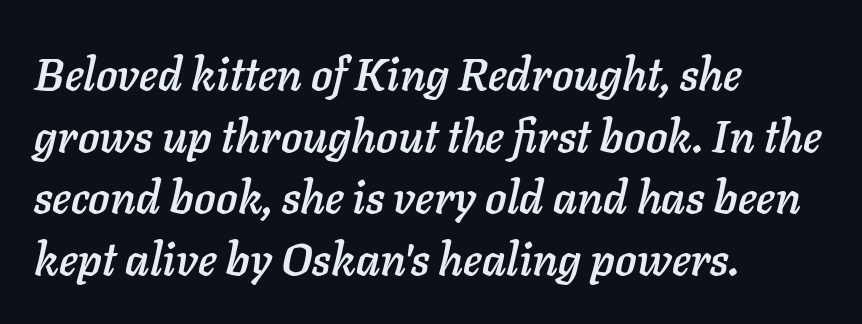
The passage shown is not underscored anywhere. The passage shown stacks its lines at a standard gap. Horizontally, the lines are justified to the leading edge only. Does extra space separate the letters? No, they use regular spacing. Do the characters align in a grid? No, the font is proportional.
